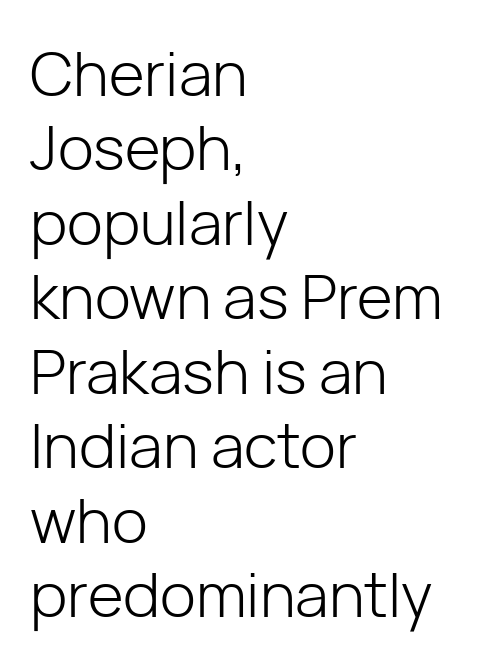
Q: Is the text bold? A: No.
Q: Is the text italic (slanted)? A: No, it is upright.
Q: Is the typeface a serif or a sans-serif typeface? A: Sans-serif.
Q: Is the text underlined? A: No.
Q: How is the paragraph aligned? A: Left-aligned.
Q: Is the spacing between letters normal or unusually wide? A: Normal.
Q: Width (condensed, normal, or wide)? A: Normal.
Q: Stroke contrast? A: Low.
Q: x-height? A: Medium.
Q: Monospaced? A: No.
